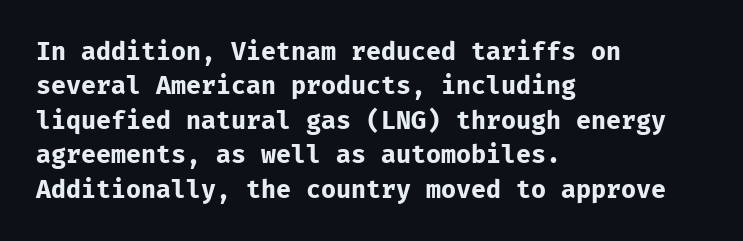
Q: Is the text bold? A: Yes.
Q: Is the text italic (slanted)? A: No, it is upright.
Q: Is the text underlined? A: No.
Q: How is the paragraph aligned? A: Left-aligned.
Q: Is the spacing between letters normal or unusually wide? A: Normal.
Q: Is the spacing between lines tight, normal or loose? A: Normal.
